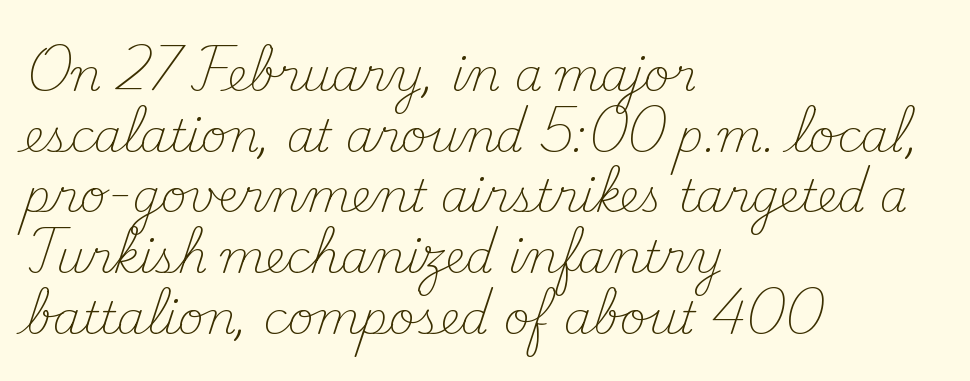
The block of text has a typical density, with ordinary space between rows. This sample has the flowing, uneven cadence of proportional lettering. Tracking here is standard; glyphs follow each other at the usual distance. The lines are quadded left. Serif or sans? Serif — the stroke terminals have little feet.
